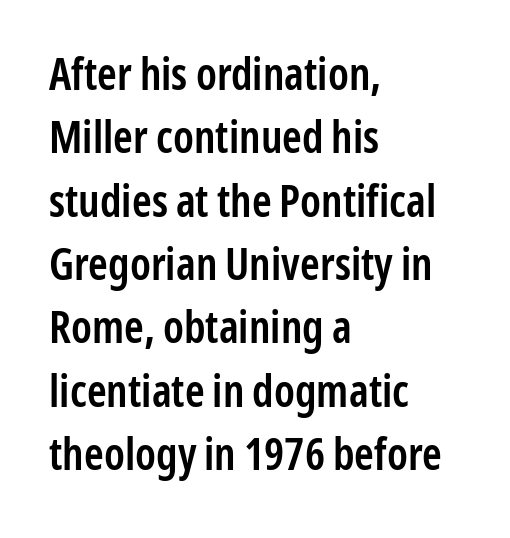
{"serif": "no", "italic": "no", "bold": "semi", "weight": "semibold", "width": "condensed", "stroke_contrast": "low", "x_height": "medium", "monospaced": "no", "underline": "no", "align": "left", "line_spacing": "normal", "line_spacing_ratio": 1.44, "letter_spacing": "normal", "letter_spacing_em": 0.0, "glyph_px": 44}
